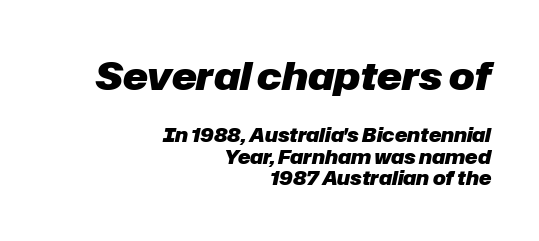
Q: Is the text bold? A: Yes.
Q: Is the text italic (slanted)? A: Yes, it leans right by about 12 degrees.
Q: Is the text underlined? A: No.
Q: How is the paragraph aligned? A: Right-aligned.
Q: Is the spacing between letters normal or unusually wide? A: Normal.
Q: Is the spacing between lines tight, normal or loose? A: Tight.
Q: Which block of text is set in a larger size, the first (top) or the second (bottom)? A: The first (top) one.
Q: Width (condensed, normal, or wide)? A: Normal.
Q: Stroke contrast? A: Low.
Q: x-height? A: Medium.
Q: Monospaced? A: No.
